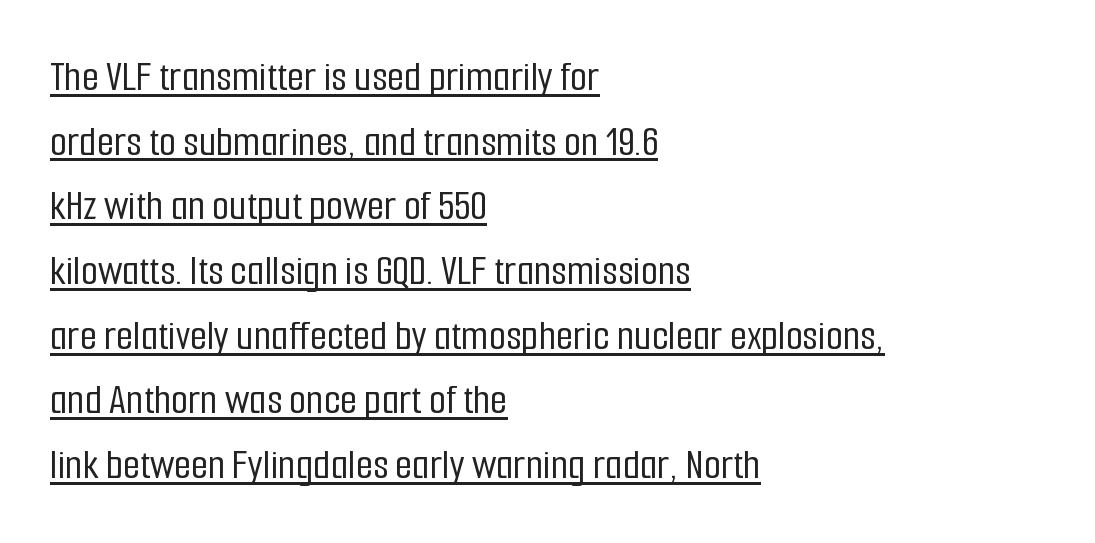
{"serif": "no", "italic": "no", "width": "condensed", "stroke_contrast": "low", "x_height": "medium", "monospaced": "no", "underline": "yes", "align": "left", "line_spacing": "normal", "line_spacing_ratio": 1.47, "letter_spacing": "normal", "letter_spacing_em": 0.0, "glyph_px": 44}
